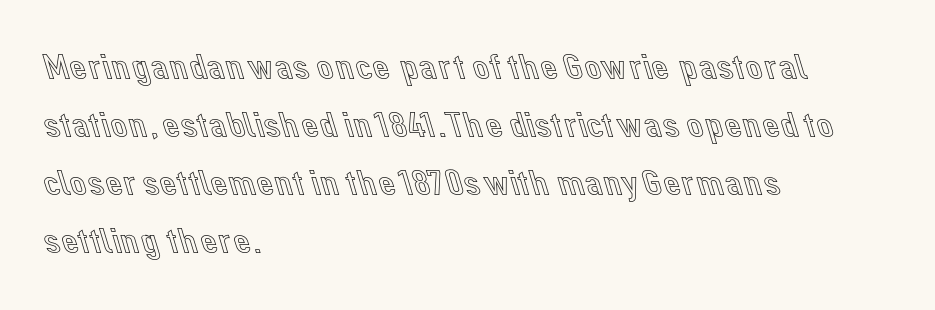
The image shows 38 px text type; set left-aligned, normal line spacing (1.53x), normal letter spacing, not underlined; a medium x-height.
